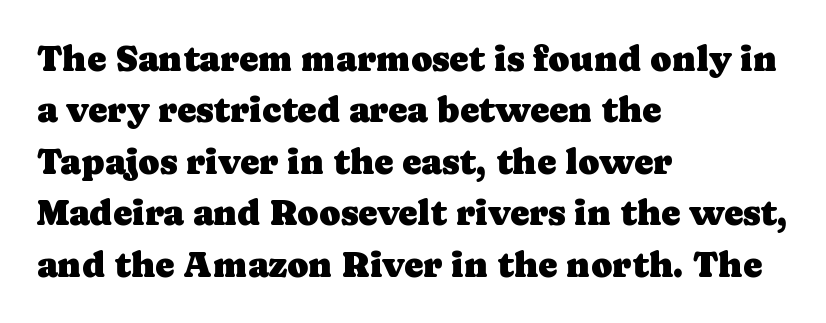
Between one letter and the next there's only the usual sliver of space. The font family rendered here belongs to the serif group. If you measured baseline to baseline, you'd find a middling distance. These lines are rendered in a variable-pitch font.
